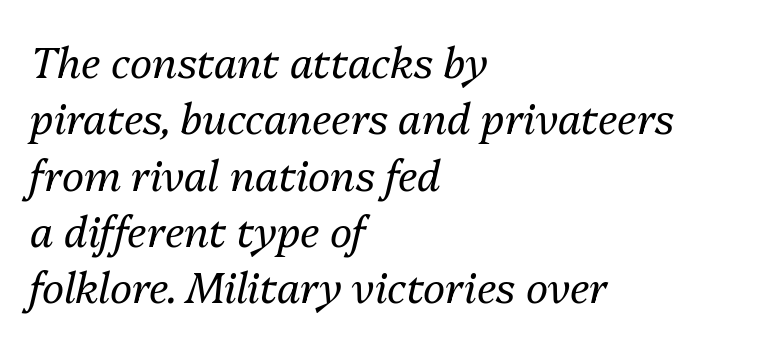
The image shows 42 px regular-weight type, italic (leaning right); set left-aligned, normal line spacing (1.34x), normal letter spacing, not underlined; medium stroke contrast and a medium x-height.
